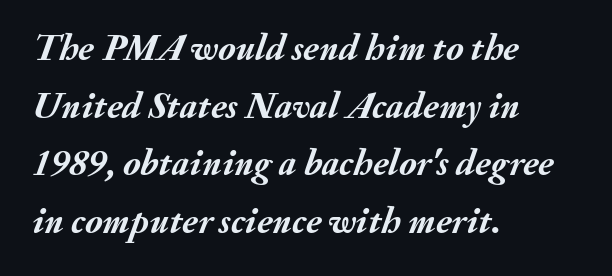
The image shows 37 px semibold type, italic (leaning right); set left-aligned, normal line spacing (1.56x), normal letter spacing, not underlined; medium stroke contrast and a small x-height.
